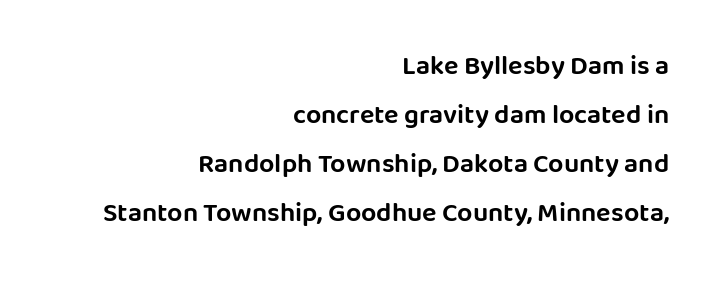
The image shows 27 px text type, upright; set right-aligned, line spacing 1.82x, normal letter spacing, not underlined.
